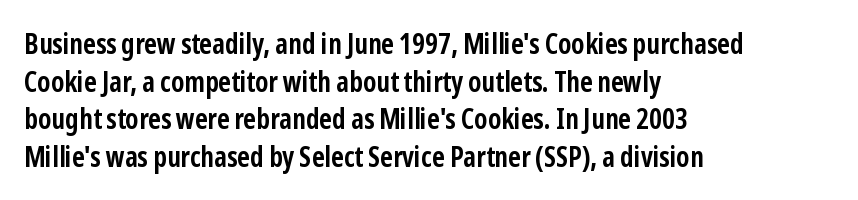
The image shows 28 px semibold, condensed sans-serif type, upright; set left-aligned, normal line spacing (1.34x), normal letter spacing, not underlined; low stroke contrast and a medium x-height.
